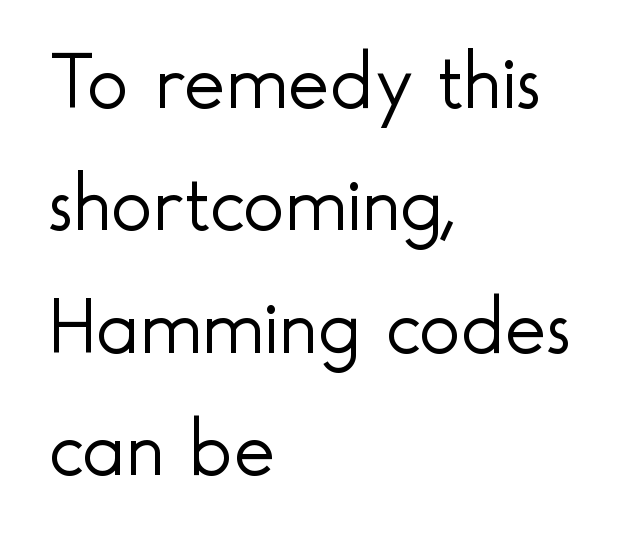
The image shows 79 px light sans-serif type, upright; set left-aligned, normal line spacing (1.55x), normal letter spacing, not underlined; a small x-height.
